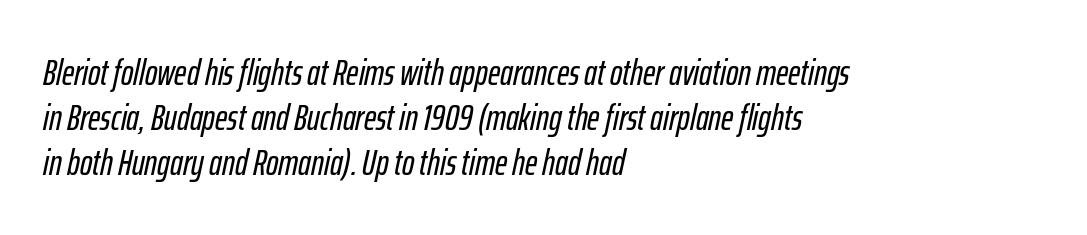
{"italic": "yes", "lean": "right", "slant_degrees": 12, "width": "condensed", "stroke_contrast": "low", "x_height": "medium", "monospaced": "no", "underline": "no", "align": "left", "line_spacing_ratio": 1.21, "letter_spacing": "normal", "letter_spacing_em": 0.0, "glyph_px": 37}
